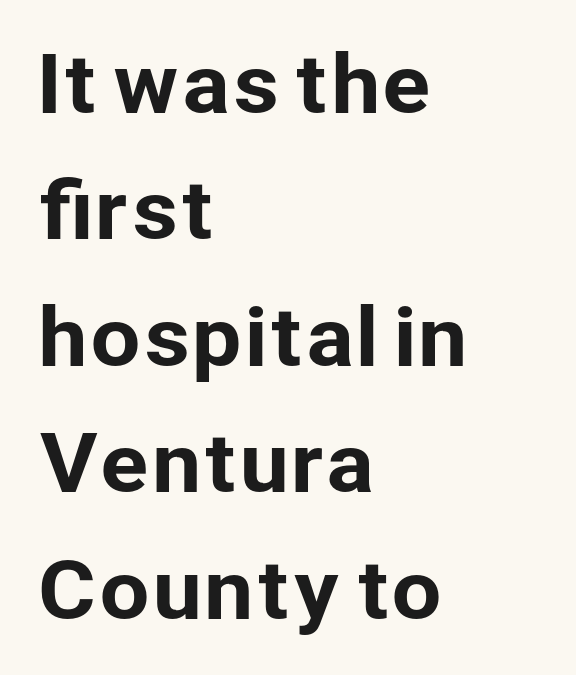
The image shows 80 px sans-serif type, upright; set left-aligned, normal line spacing (1.58x), normal letter spacing, not underlined; low stroke contrast and a medium x-height.
